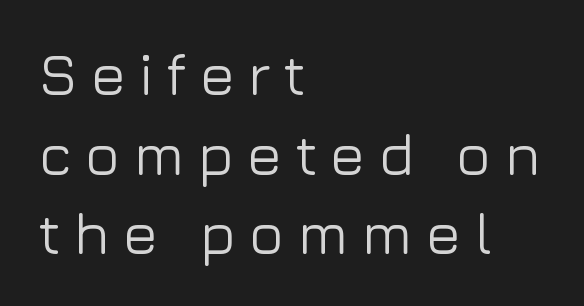
{"serif": "no", "italic": "no", "width": "normal", "stroke_contrast": "low", "x_height": "medium", "monospaced": "no", "underline": "no", "align": "left", "line_spacing": "normal", "line_spacing_ratio": 1.35, "letter_spacing": "wide", "letter_spacing_em": 0.21, "glyph_px": 59}
